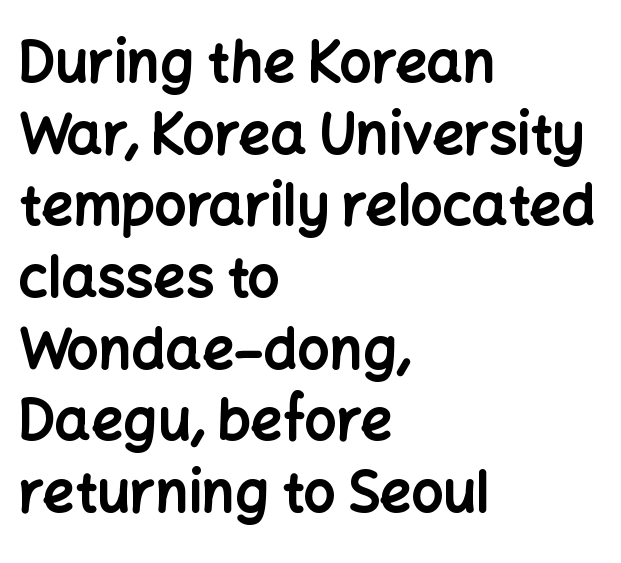
Q: Is the text bold? A: Yes.
Q: Is the text italic (slanted)? A: No, it is upright.
Q: Is the typeface a serif or a sans-serif typeface? A: Sans-serif.
Q: Is the text underlined? A: No.
Q: How is the paragraph aligned? A: Left-aligned.
Q: Is the spacing between letters normal or unusually wide? A: Normal.
Q: Is the spacing between lines tight, normal or loose? A: Normal.
Q: Width (condensed, normal, or wide)? A: Normal.
Q: Stroke contrast? A: Low.
Q: x-height? A: Medium.
Q: Monospaced? A: No.
